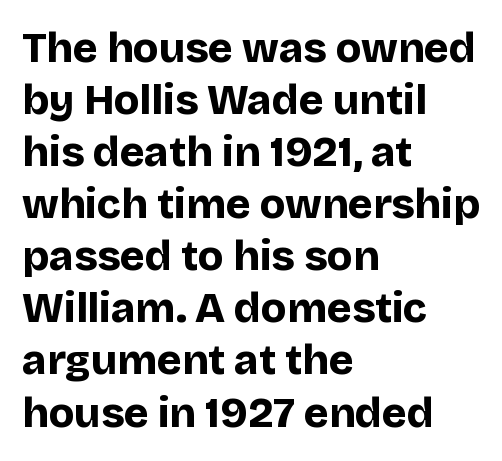
The image shows 42 px bold sans-serif type, upright; set left-aligned, line spacing 1.24x, normal letter spacing, not underlined; low stroke contrast and a large x-height.
